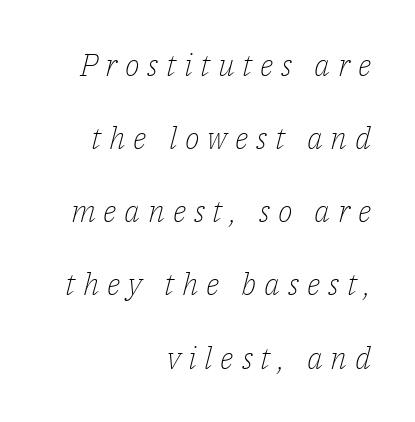
The lines in this sample share a right terminus and differ only in where they begin. Compared with ordinary roman type, these characters are visibly tilted. Each stroke keeps to a modest, everyday thickness or less. A typesetter would call this proportional, since set widths differ per character. Serif or sans? Serif — the stroke terminals have little feet.
